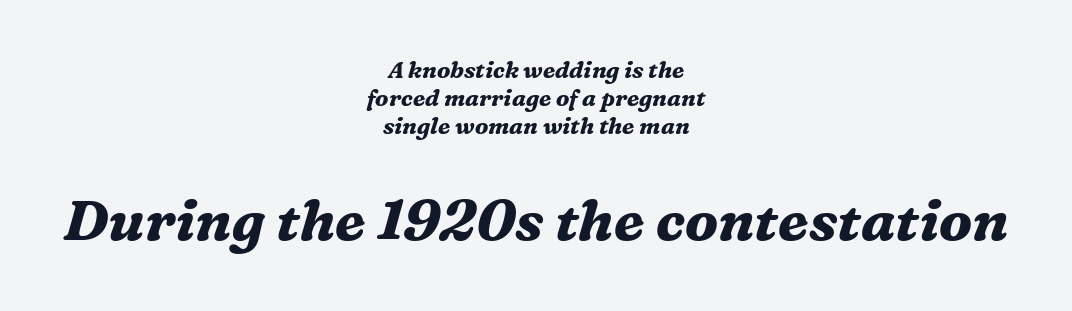
{"serif": "yes", "italic": "yes", "lean": "right", "slant_degrees": 16, "bold": "yes", "weight": "bold", "width": "normal", "stroke_contrast": "medium", "x_height": "medium", "monospaced": "no", "underline": "no", "align": "center", "line_spacing_ratio": 1.21, "letter_spacing": "normal", "letter_spacing_em": 0.0, "larger_block": "second", "size_ratio": 2.48, "glyph_px": 57}
